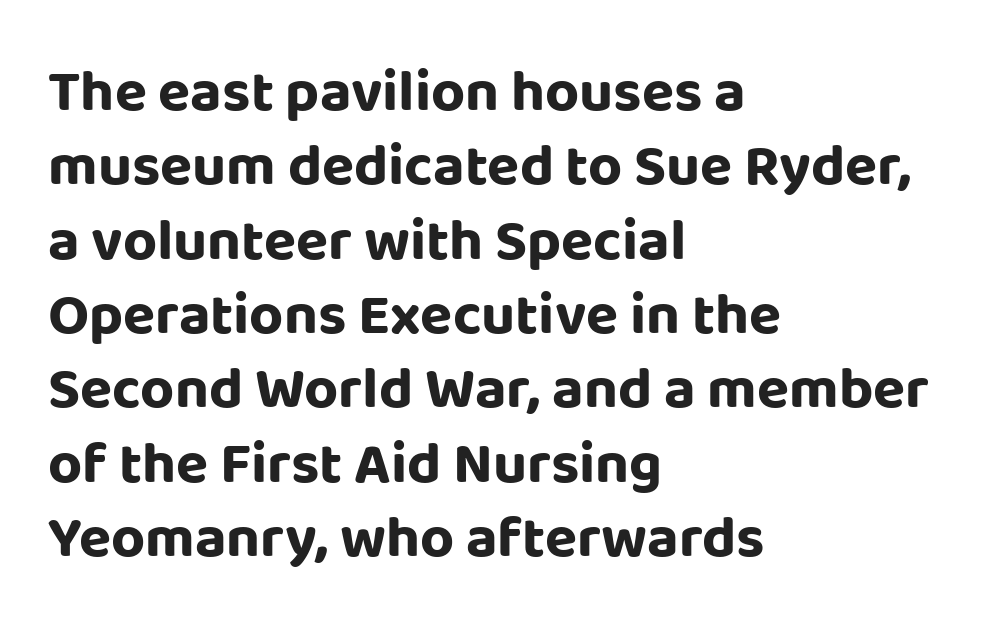
The image shows 59 px bold sans-serif type, upright; set left-aligned, normal line spacing (1.26x), normal letter spacing, not underlined; low stroke contrast and a large x-height.
